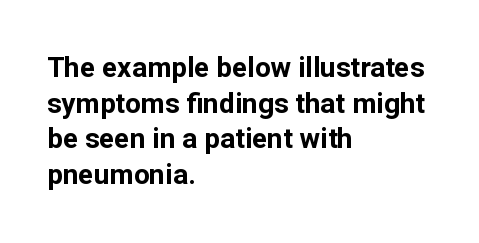
These lines sit exactly where default settings would place them. Designer's note — italics off, roman on. These lines are composed in type without serifs. Typographic density is high because the face is bold. Honestly, there is no underline to notice here at all.
